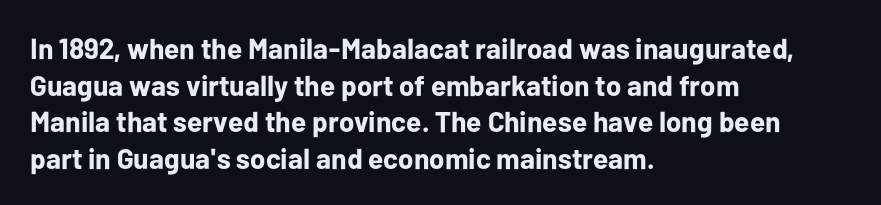
The image shows 29 px bold sans-serif type, upright; set left-aligned, normal line spacing (1.26x), normal letter spacing, not underlined; low stroke contrast and a medium x-height.
